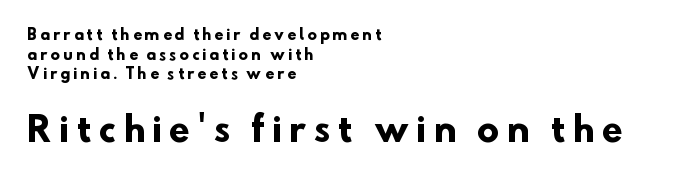
The setting favours the left margin, as ordinary paragraphs usually do. Observe the wide spacing: letters keep a clear distance from each other. Thick stems and heavy bowls — unmistakably bold. The passage shown is typeset with a sans-serif family. Bare-footed words on every line.
